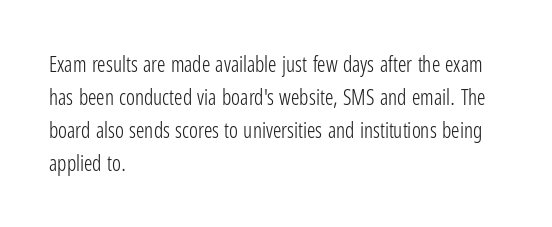
No italicization has been applied; the sample stays upright. This rendering features lettering with no underline. Summary of weight: not heavy and not bold. The typesetter chose a ragged-right arrangement here. The vertical gap from one line to the next is medium.
